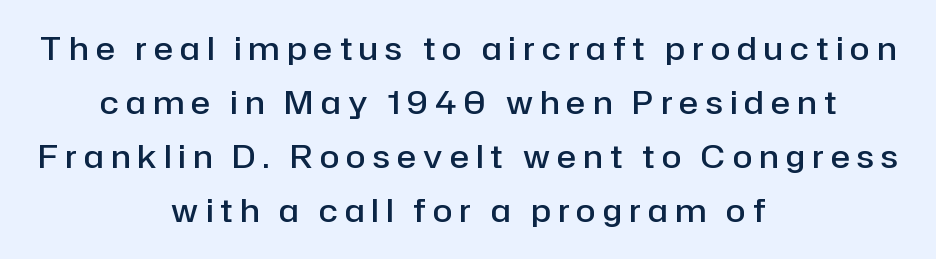
Q: Is the text bold? A: Semi-bold.
Q: Is the text italic (slanted)? A: No, it is upright.
Q: Is the typeface a serif or a sans-serif typeface? A: Sans-serif.
Q: Is the text underlined? A: No.
Q: How is the paragraph aligned? A: Centered.
Q: Is the spacing between letters normal or unusually wide? A: Unusually wide.
Q: Is the spacing between lines tight, normal or loose? A: Normal.
Q: Width (condensed, normal, or wide)? A: Normal.
Q: Stroke contrast? A: Low.
Q: x-height? A: Medium.
Q: Monospaced? A: No.
